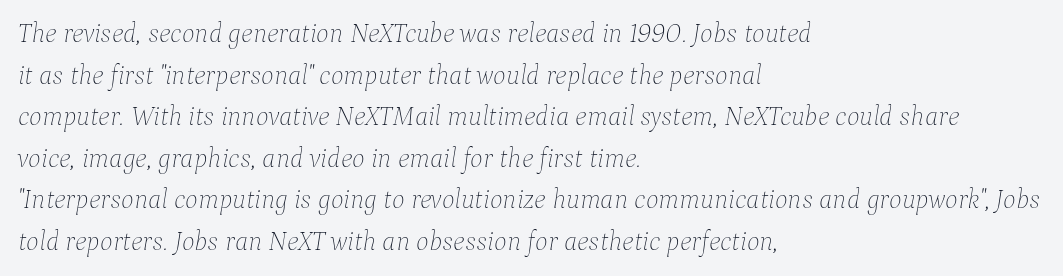
{"italic": "yes", "lean": "right", "slant_degrees": 9, "bold": "no", "underline": "no", "align": "left", "line_spacing": "normal", "line_spacing_ratio": 1.54, "letter_spacing": "normal", "letter_spacing_em": 0.0, "glyph_px": 27}
